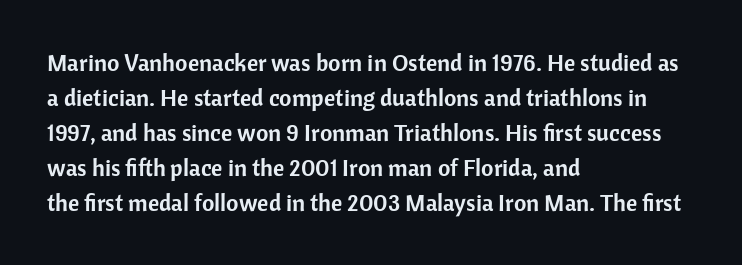
Q: Is the text italic (slanted)? A: No, it is upright.
Q: Is the text underlined? A: No.
Q: How is the paragraph aligned? A: Left-aligned.
Q: Is the spacing between letters normal or unusually wide? A: Normal.
Q: Is the spacing between lines tight, normal or loose? A: Normal.
